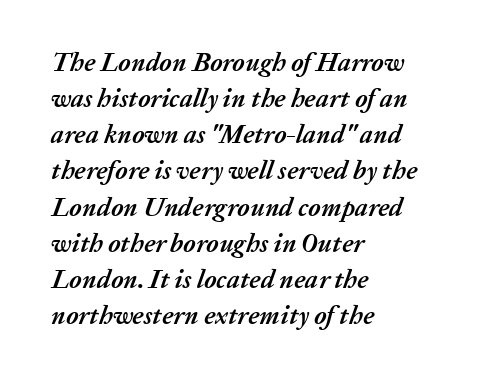
Q: Is the text bold? A: Yes.
Q: Is the text italic (slanted)? A: Yes, it leans right by about 20 degrees.
Q: Is the text underlined? A: No.
Q: How is the paragraph aligned? A: Left-aligned.
Q: Is the spacing between letters normal or unusually wide? A: Normal.
Q: Is the spacing between lines tight, normal or loose? A: Normal.
